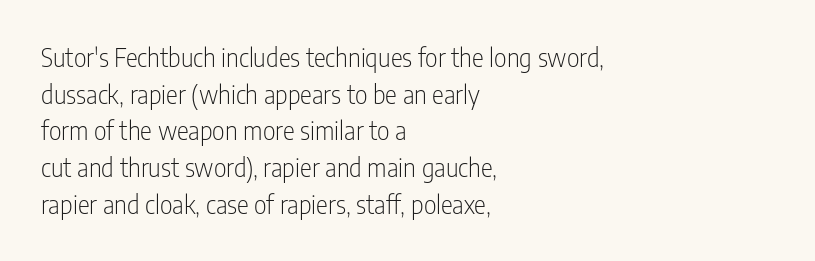
Weight: in the light-to-regular range. In CSS terms this would be text-align: left. The letters stand straight up with perfectly vertical stems. Each new line begins a customary step beneath the previous one. Characters follow at the spacing the type designer built in.
